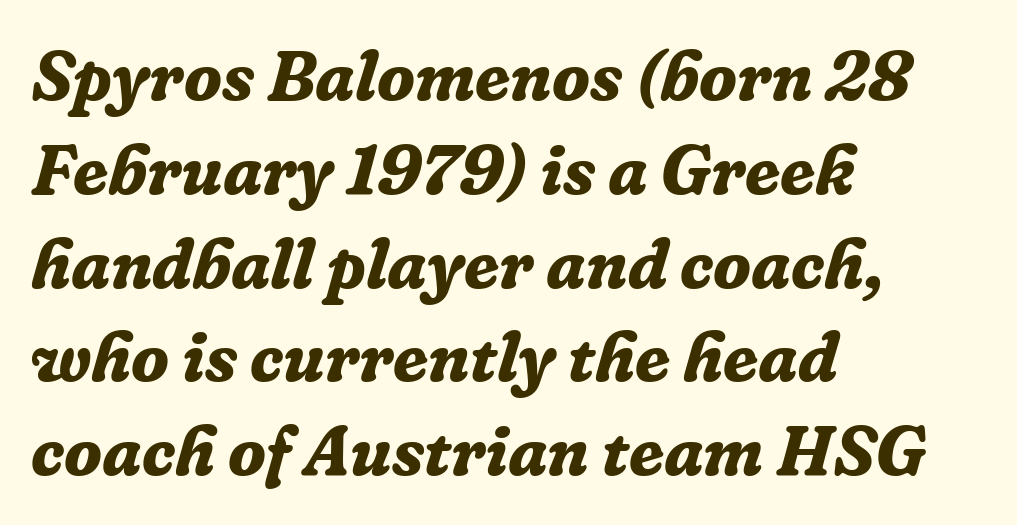
The image shows 70 px bold serif type, italic (leaning right); set left-aligned, normal line spacing (1.34x), normal letter spacing, not underlined; low stroke contrast and a medium x-height.
